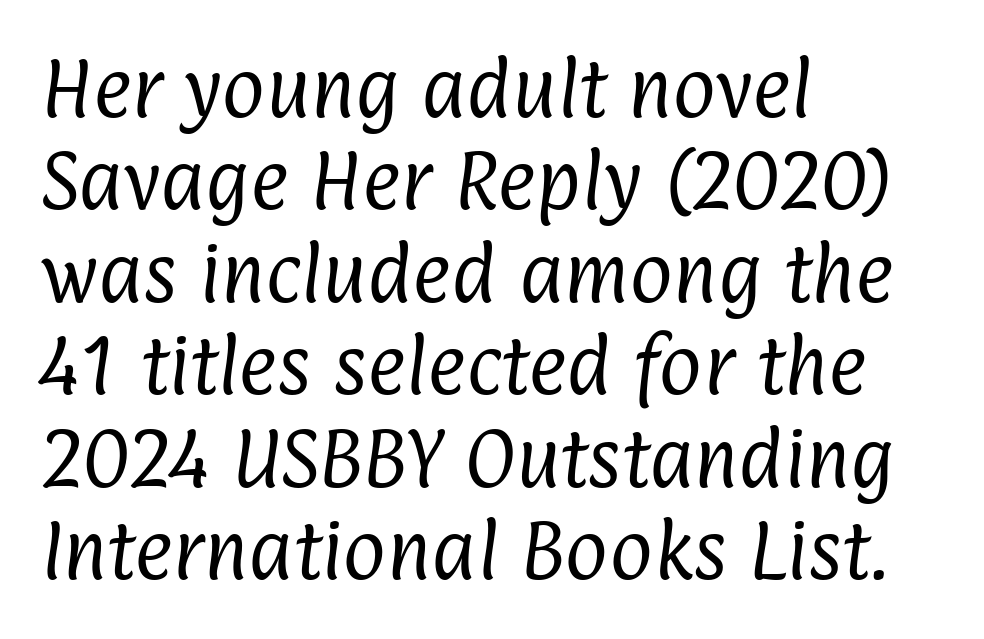
This block has exactly the height ordinary leading produces. Plain, unruled lines of type. Is this a sans? Yes — the strokes have no serifs. Left-aligned paragraph, ragged on the right.
